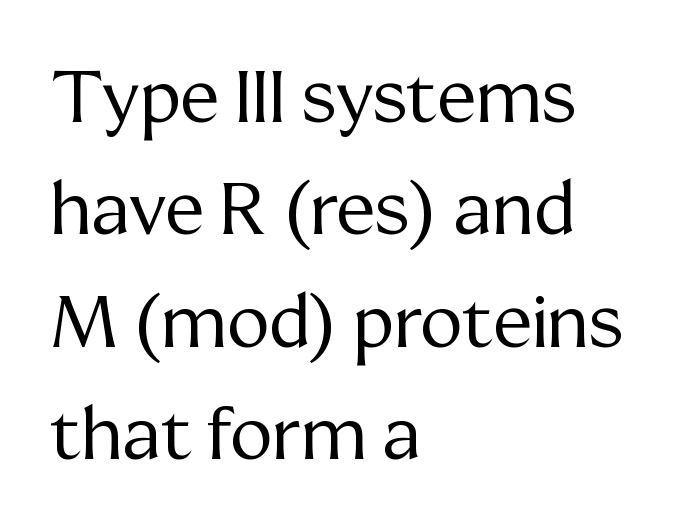
Q: Is the text bold? A: No.
Q: Is the text italic (slanted)? A: No, it is upright.
Q: Is the typeface a serif or a sans-serif typeface? A: Serif.
Q: Is the text underlined? A: No.
Q: How is the paragraph aligned? A: Left-aligned.
Q: Is the spacing between letters normal or unusually wide? A: Normal.
Q: Is the spacing between lines tight, normal or loose? A: Normal.
Q: Width (condensed, normal, or wide)? A: Normal.
Q: Stroke contrast? A: Medium.
Q: x-height? A: Medium.
Q: Monospaced? A: No.
